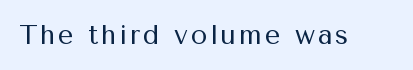
Q: Is the text bold? A: No.
Q: Is the text italic (slanted)? A: No, it is upright.
Q: Is the text underlined? A: No.
